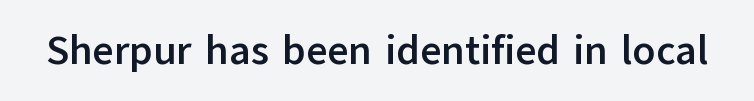
The image shows 41 px semibold sans-serif type, upright; set normal letter spacing, not underlined; low stroke contrast and a medium x-height.
